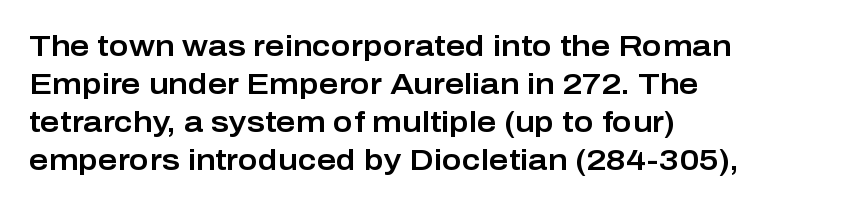
Q: Is the text italic (slanted)? A: No, it is upright.
Q: Is the typeface a serif or a sans-serif typeface? A: Sans-serif.
Q: Is the text underlined? A: No.
Q: How is the paragraph aligned? A: Left-aligned.
Q: Is the spacing between letters normal or unusually wide? A: Normal.
Q: Is the spacing between lines tight, normal or loose? A: Normal.
Q: Width (condensed, normal, or wide)? A: Normal.
Q: Stroke contrast? A: Low.
Q: x-height? A: Medium.
Q: Monospaced? A: No.
